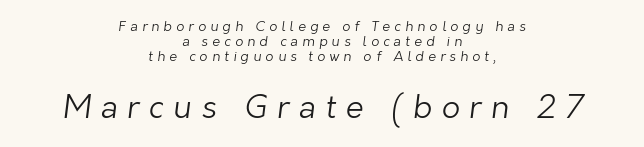
The image shows 32 px light sans-serif type; set centered, tight line spacing (1.08x), unusually wide letter spacing (+0.3 em), not underlined; the second (bottom) block is 2.29x larger; low stroke contrast and a medium x-height.
